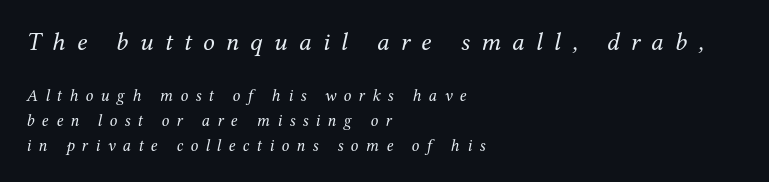
Q: Is the text bold? A: No.
Q: Is the text italic (slanted)? A: Yes, it leans right by about 12 degrees.
Q: Is the text underlined? A: No.
Q: How is the paragraph aligned? A: Left-aligned.
Q: Is the spacing between letters normal or unusually wide? A: Unusually wide.
Q: Is the spacing between lines tight, normal or loose? A: Normal.
Q: Which block of text is set in a larger size, the first (top) or the second (bottom)? A: The first (top) one.
